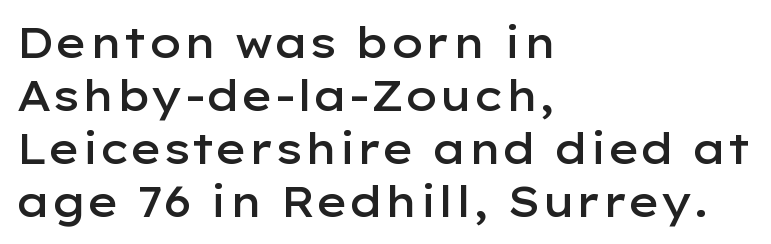
The space between consecutive lines is moderate. A typesetter would mark this as roman, not italic. Notice the strokes are somewhat thickened but not fully heavy: this is a semibold. Alignment: flush left. Clear beneath every line of the passage.
